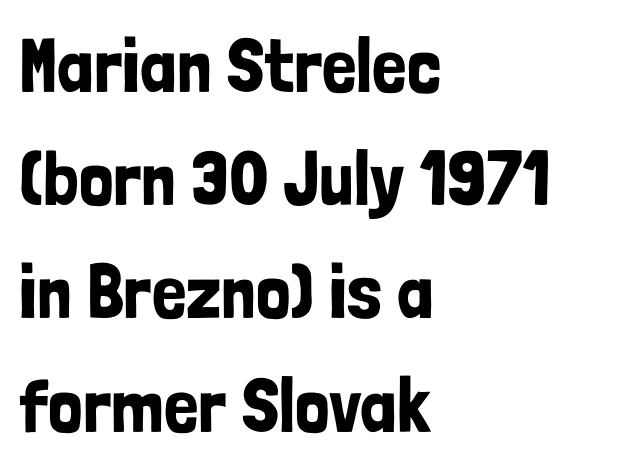
Vertically, the passage feels balanced, rows spaced as you'd expect. Serifs: no, the terminals of the letterforms are clean. The passage shown is not underscored anywhere. Each letter keeps its own natural width here, so spacing adapts to shape.
